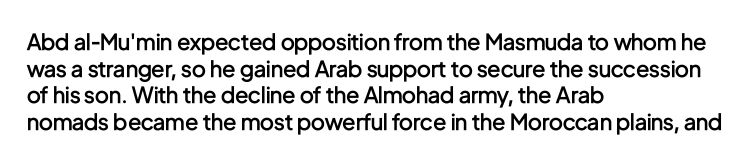
The image shows 22 px text type, upright; set left-aligned, line spacing 1.21x, normal letter spacing, not underlined.
